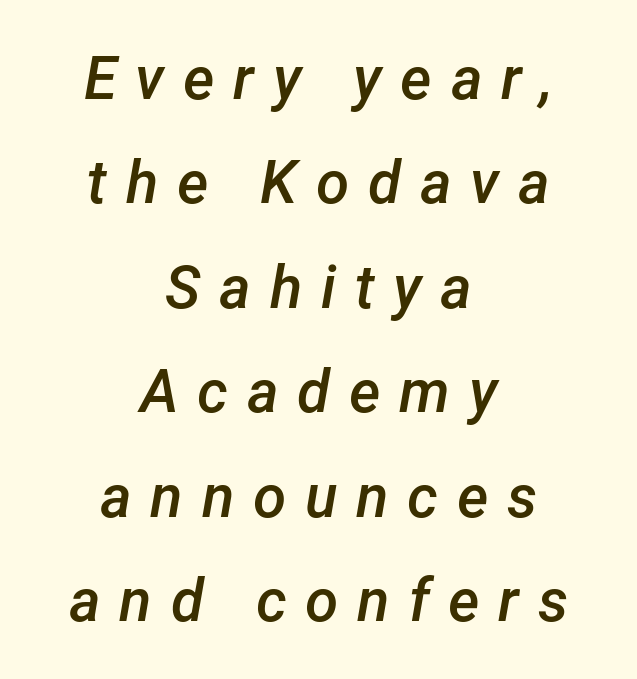
{"italic": "yes", "lean": "right", "slant_degrees": 12, "bold": "semi", "weight": "semibold", "width": "normal", "stroke_contrast": "low", "x_height": "medium", "monospaced": "no", "underline": "no", "align": "center", "line_spacing_ratio": 1.74, "letter_spacing": "wide", "letter_spacing_em": 0.31, "glyph_px": 60}
